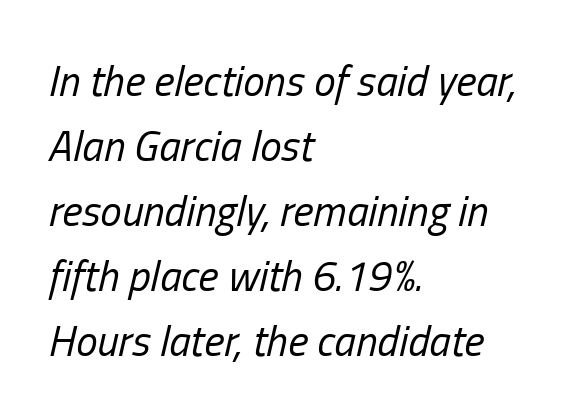
{"italic": "yes", "lean": "right", "slant_degrees": 13, "bold": "no", "weight": "regular", "width": "condensed", "stroke_contrast": "low", "x_height": "medium", "monospaced": "no", "underline": "no", "align": "left", "line_spacing": "normal", "line_spacing_ratio": 1.51, "letter_spacing": "normal", "letter_spacing_em": 0.0, "glyph_px": 43}
